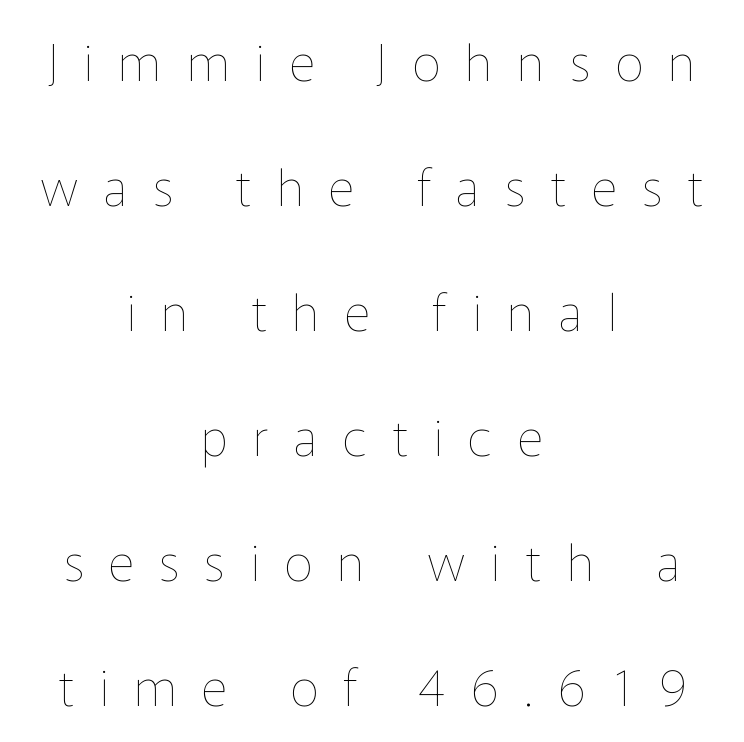
Q: Is the text bold? A: No.
Q: Is the text italic (slanted)? A: No, it is upright.
Q: Is the text underlined? A: No.
Q: How is the paragraph aligned? A: Centered.
Q: Is the spacing between letters normal or unusually wide? A: Unusually wide.
Q: Is the spacing between lines tight, normal or loose? A: Loose.
Q: Width (condensed, normal, or wide)? A: Normal.
Q: Stroke contrast? A: Low.
Q: x-height? A: Medium.
Q: Monospaced? A: No.
